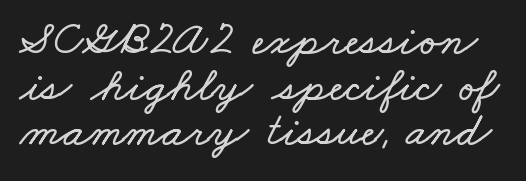
The image shows 48 px wide type; set tight line spacing (0.95x), normal letter spacing, not underlined; low stroke contrast and a small x-height.
